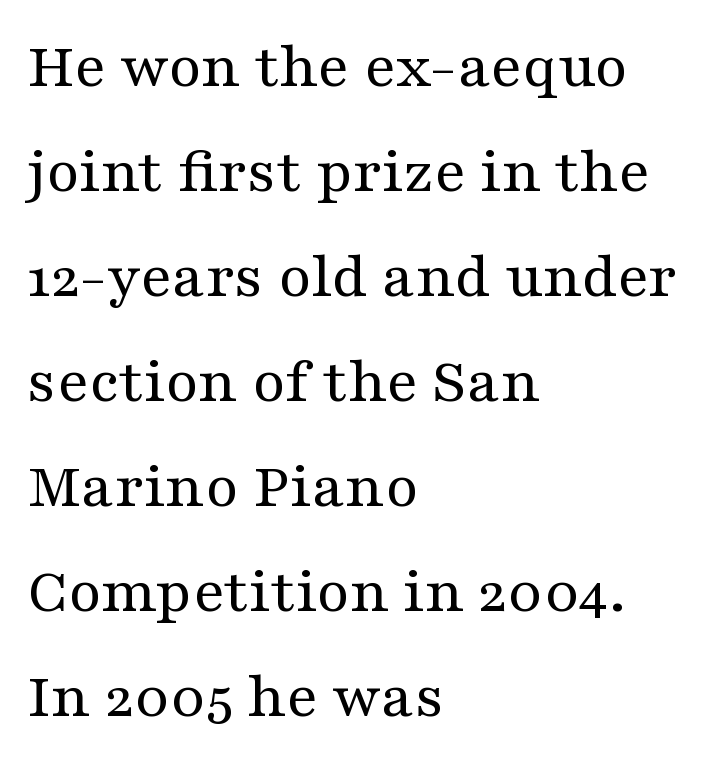
The image shows 66 px regular-weight, wide serif type, upright; set left-aligned, normal line spacing (1.59x), normal letter spacing, not underlined; medium stroke contrast and a medium x-height.
